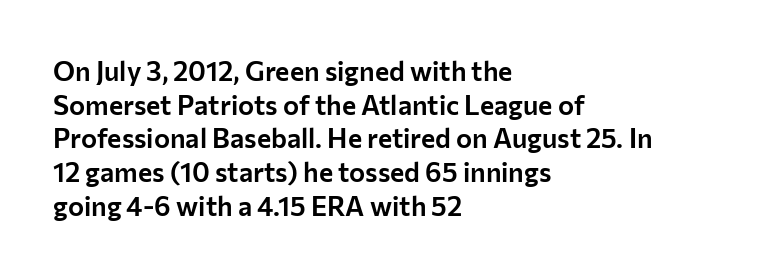
This is the regular roman posture of the typeface. Does extra space separate the letters? No, they use regular spacing. One-word summary of the alignment: left. How would I describe the line gaps? Plain and ordinary.
